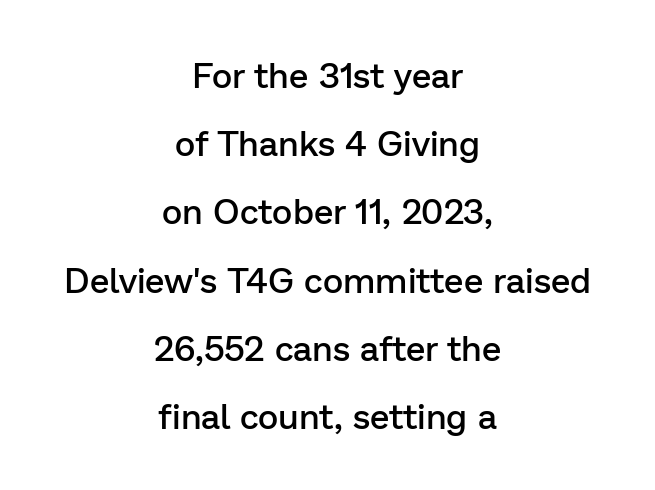
{"serif": "no", "italic": "no", "bold": "semi", "weight": "semibold", "width": "normal", "stroke_contrast": "low", "x_height": "medium", "monospaced": "no", "underline": "no", "align": "center", "line_spacing": "loose", "line_spacing_ratio": 1.95, "letter_spacing": "normal", "letter_spacing_em": 0.0, "glyph_px": 35}
